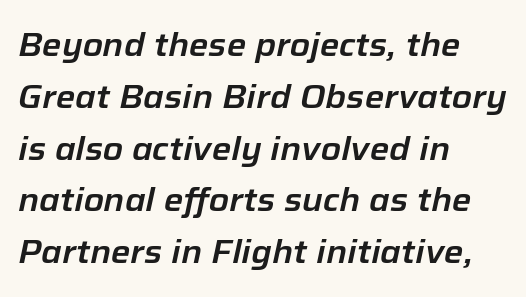
Q: Is the text italic (slanted)? A: Yes, it leans right by about 12 degrees.
Q: Is the text underlined? A: No.
Q: How is the paragraph aligned? A: Left-aligned.
Q: Is the spacing between letters normal or unusually wide? A: Normal.
Q: Is the spacing between lines tight, normal or loose? A: Normal.
Q: Width (condensed, normal, or wide)? A: Normal.
Q: Stroke contrast? A: Low.
Q: x-height? A: Medium.
Q: Monospaced? A: No.
